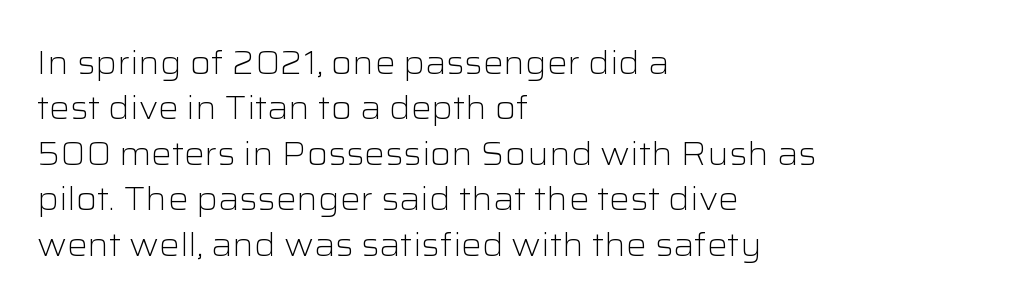
Words appear dense and cohesive because spacing is normal. The space beneath each line is pristine and unruled. This reads as an unemphasized weight, regular at the heaviest. The letters advance in unequal steps, a hallmark of proportional type. Serif or sans? Sans — the stroke terminals are bare. Each line starts at the same left margin while the right side varies.
